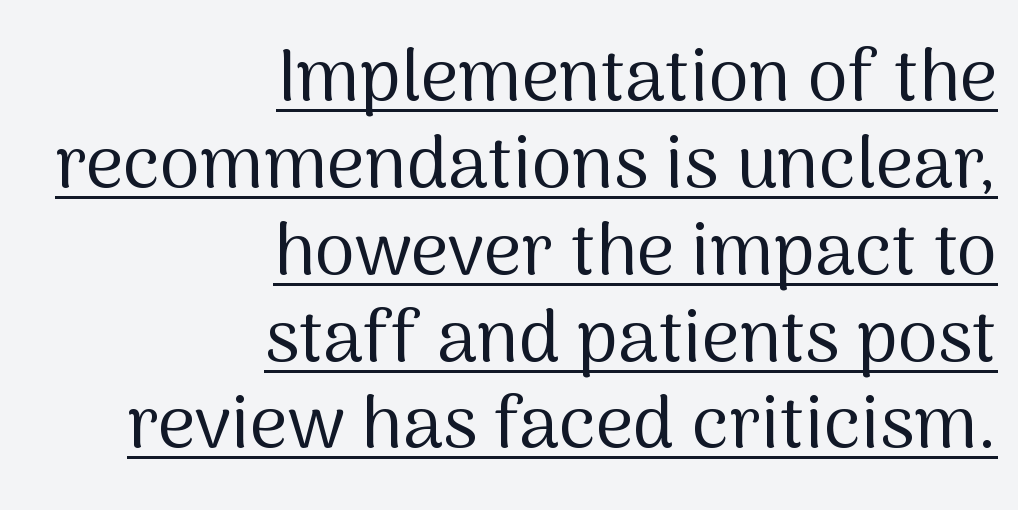
The image shows 73 px regular-weight sans-serif type, upright; set right-aligned, line spacing 1.19x, normal letter spacing, underlined; medium stroke contrast and a medium x-height.
